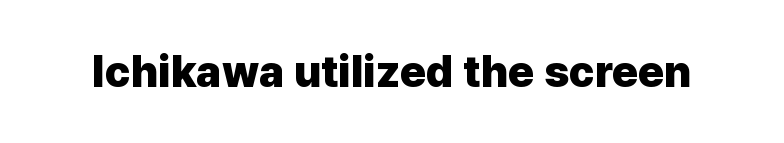
Q: Is the text bold? A: Yes.
Q: Is the text italic (slanted)? A: No, it is upright.
Q: Is the typeface a serif or a sans-serif typeface? A: Sans-serif.
Q: Is the text underlined? A: No.
Q: Is the spacing between letters normal or unusually wide? A: Normal.
Q: Width (condensed, normal, or wide)? A: Normal.
Q: Stroke contrast? A: Low.
Q: x-height? A: Medium.
Q: Monospaced? A: No.
